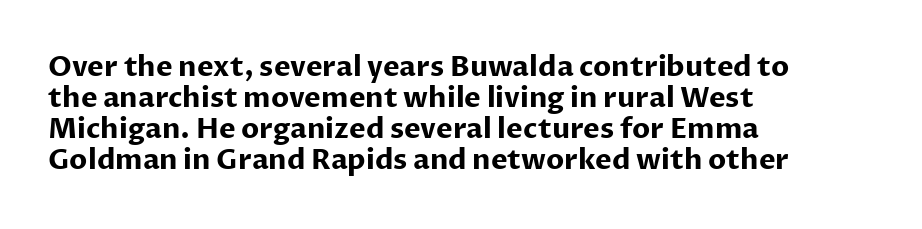
You could call the tracking neutral — neither tight nor loose. The strokes are fattened all the way to bold. Spacing verdict: proportional, widths tailored to each character. Quick note: underline off. If you drew a line through each stem, it would be perfectly vertical.
